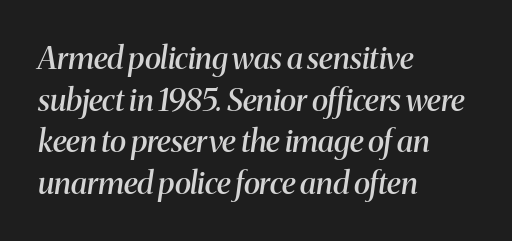
The image shows 31 px semibold serif type, italic (leaning right); set left-aligned, normal line spacing (1.34x), normal letter spacing, not underlined; medium stroke contrast and a medium x-height.
